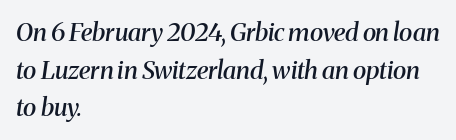
Q: Is the text bold? A: Semi-bold.
Q: Is the text italic (slanted)? A: Yes, it leans right by about 8 degrees.
Q: Is the text underlined? A: No.
Q: How is the paragraph aligned? A: Left-aligned.
Q: Is the spacing between letters normal or unusually wide? A: Normal.
Q: Is the spacing between lines tight, normal or loose? A: Normal.
